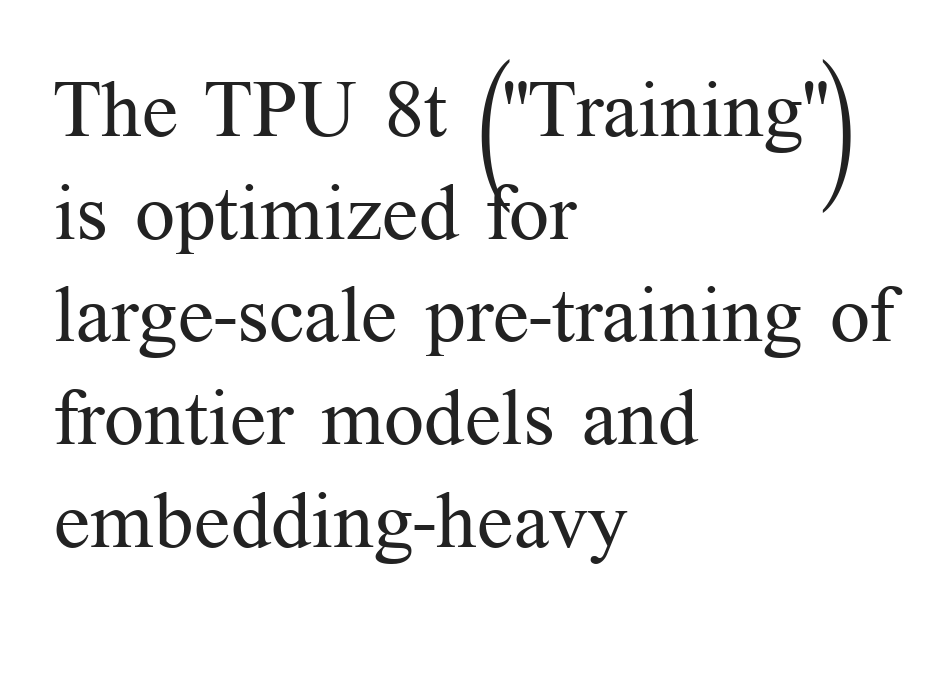
The image shows 79 px regular-weight serif type, upright; set left-aligned, normal line spacing (1.3x), normal letter spacing, not underlined; medium stroke contrast and a medium x-height.
